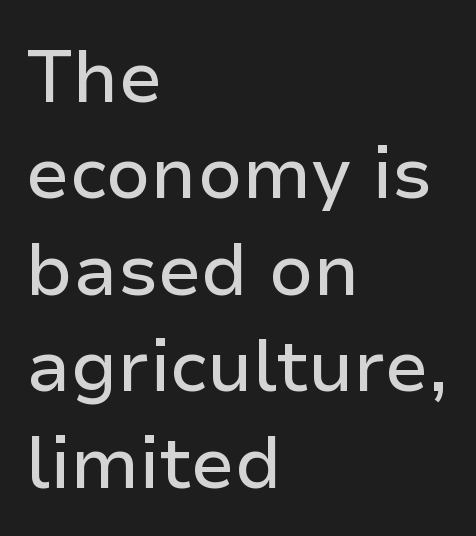
The text block is weighted toward the left margin, trailing off unevenly rightward. This is the regular roman posture of the typeface. Each letter keeps its own natural width here, so spacing adapts to shape. One glance says typical: line gaps are just what's usual. In terms of letterform style, serifs are entirely absent. There is no visible air inserted between adjacent glyphs.
